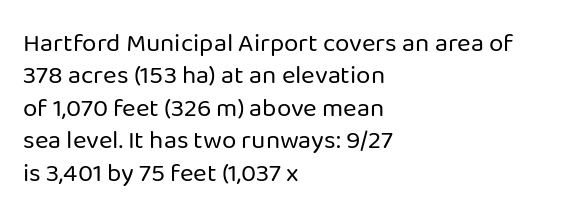
Q: Is the text bold? A: No.
Q: Is the text italic (slanted)? A: No, it is upright.
Q: Is the text underlined? A: No.
Q: How is the paragraph aligned? A: Left-aligned.
Q: Is the spacing between letters normal or unusually wide? A: Normal.
Q: Is the spacing between lines tight, normal or loose? A: Normal.
